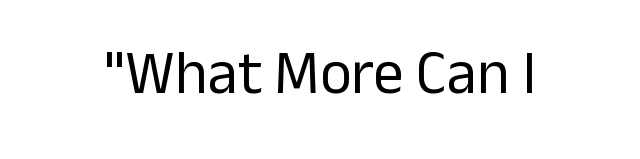
The image shows 61 px regular-weight sans-serif type, upright; set normal letter spacing, not underlined; low stroke contrast and a medium x-height.
